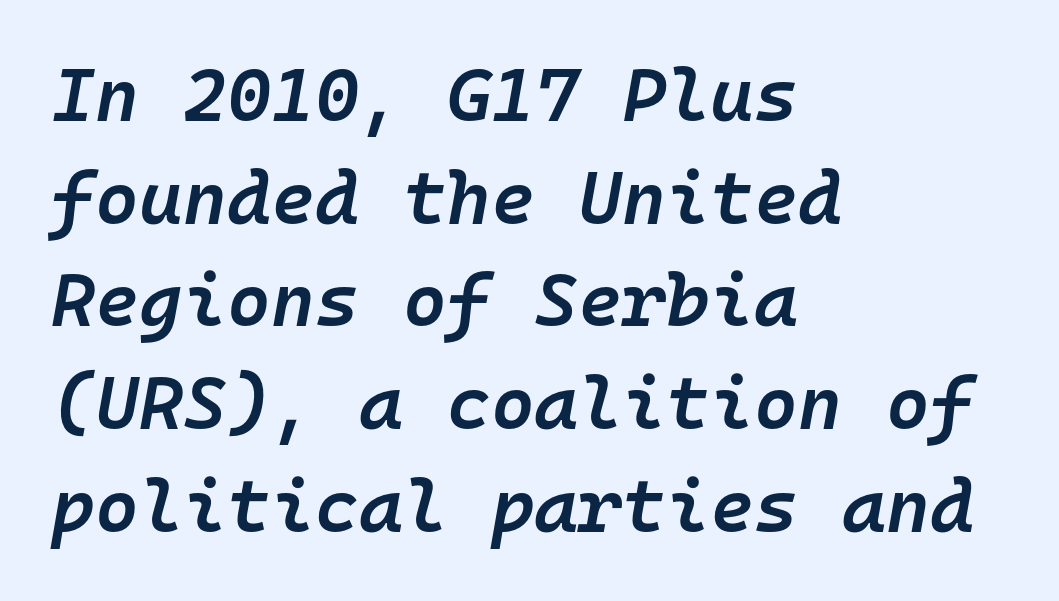
The image shows 75 px semibold type, italic (leaning right), monospaced; set left-aligned, normal line spacing (1.37x), normal letter spacing, not underlined; low stroke contrast and a medium x-height.
